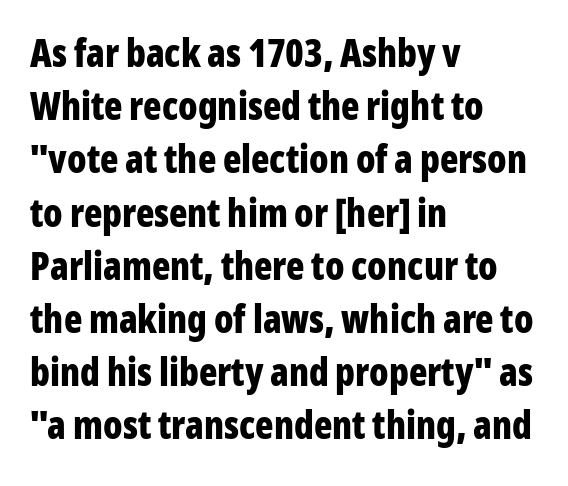
The image shows 38 px bold, condensed sans-serif type, upright; set left-aligned, normal line spacing (1.4x), normal letter spacing, not underlined; low stroke contrast and a medium x-height.
